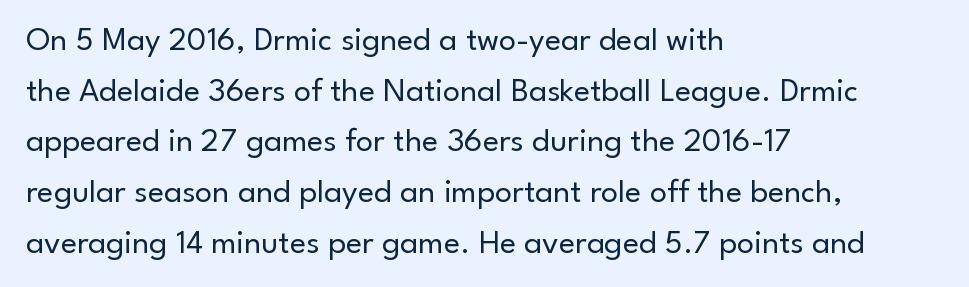
{"serif": "no", "italic": "no", "bold": "no", "weight": "regular", "width": "normal", "stroke_contrast": "low", "x_height": "small", "monospaced": "no", "underline": "no", "align": "left", "line_spacing": "normal", "line_spacing_ratio": 1.49, "letter_spacing": "normal", "letter_spacing_em": 0.0, "glyph_px": 34}
